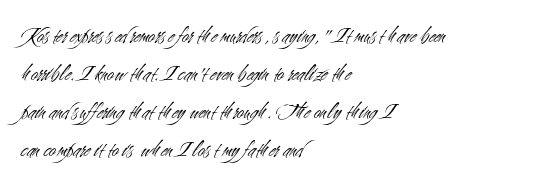
Caption: standard tracking, unaltered. How would I describe the line gaps? Plain and ordinary. The typeface has the unassuming heft of standard copy or less. The lines are quadded left.
